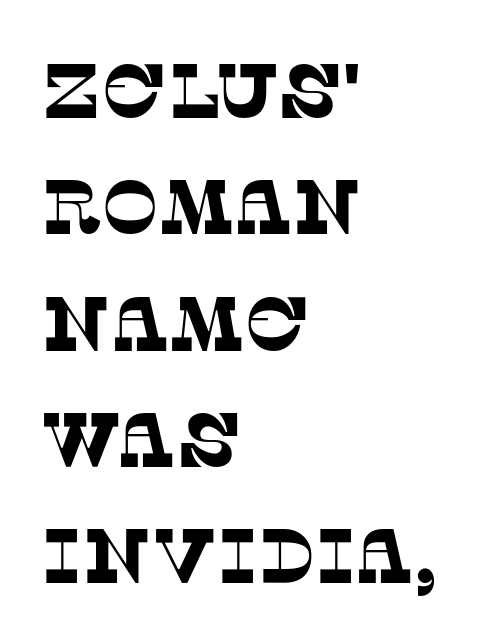
Default kerning and tracking; the words read as compact shapes. The ragged edge is on the right, which tells us the setting is flush left. Reading down the column, the eye jumps a familiar distance to each next line. This rendering employs a face with finishing strokes, i.e., a serif. Underlining? Definitely not there.
